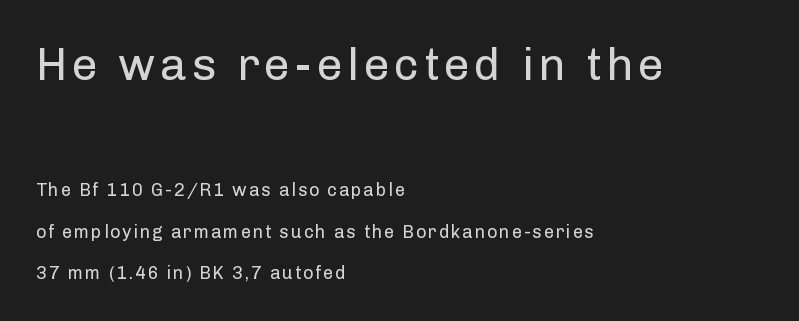
The glyphs are unaccompanied by any horizontal stroke below them. Stem width sits at or under what a default text font uses. Is the block centered? No — it sits flush against the left margin. The rendering uses natural spacing where letterforms have individual widths. The block sitting higher on the canvas is the one with enlarged characters. A sans-serif font was chosen for this passage.
